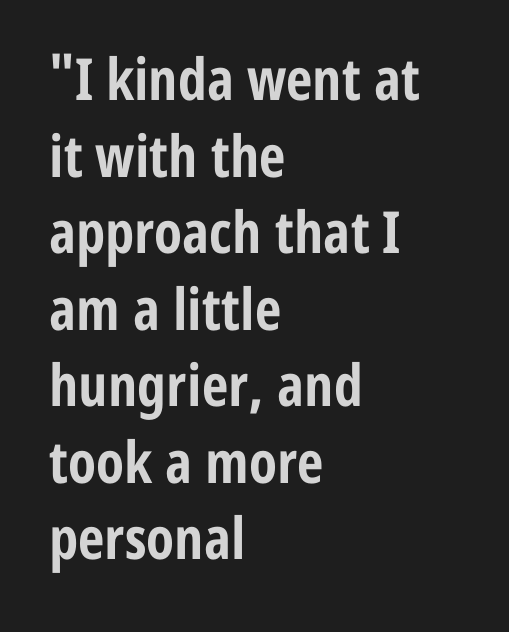
{"serif": "no", "italic": "no", "bold": "yes", "weight": "bold", "width": "condensed", "stroke_contrast": "low", "x_height": "medium", "monospaced": "no", "underline": "no", "align": "left", "line_spacing": "normal", "line_spacing_ratio": 1.32, "letter_spacing": "normal", "letter_spacing_em": 0.0, "glyph_px": 58}
